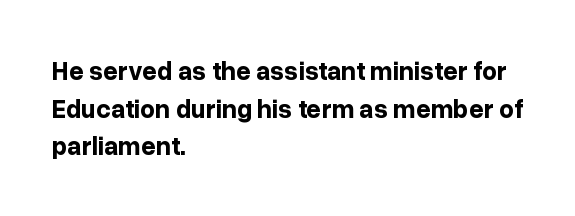
Q: Is the text bold? A: Yes.
Q: Is the text italic (slanted)? A: No, it is upright.
Q: Is the text underlined? A: No.
Q: How is the paragraph aligned? A: Left-aligned.
Q: Is the spacing between letters normal or unusually wide? A: Normal.
Q: Is the spacing between lines tight, normal or loose? A: Normal.
